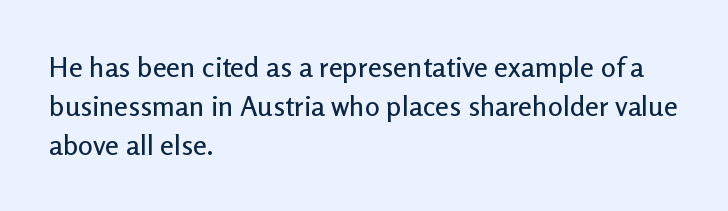
Q: Is the text italic (slanted)? A: No, it is upright.
Q: Is the typeface a serif or a sans-serif typeface? A: Sans-serif.
Q: Is the text underlined? A: No.
Q: How is the paragraph aligned? A: Left-aligned.
Q: Is the spacing between letters normal or unusually wide? A: Normal.
Q: Is the spacing between lines tight, normal or loose? A: Normal.
Q: Width (condensed, normal, or wide)? A: Normal.
Q: Stroke contrast? A: Low.
Q: x-height? A: Medium.
Q: Monospaced? A: No.
